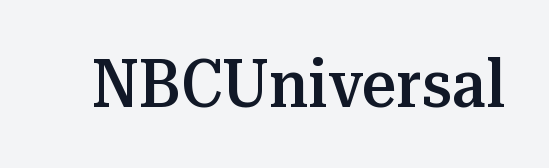
Q: Is the text bold? A: Semi-bold.
Q: Is the text italic (slanted)? A: No, it is upright.
Q: Is the typeface a serif or a sans-serif typeface? A: Serif.
Q: Is the text underlined? A: No.
Q: Is the spacing between letters normal or unusually wide? A: Normal.
Q: Width (condensed, normal, or wide)? A: Normal.
Q: Stroke contrast? A: Medium.
Q: x-height? A: Medium.
Q: Monospaced? A: No.
